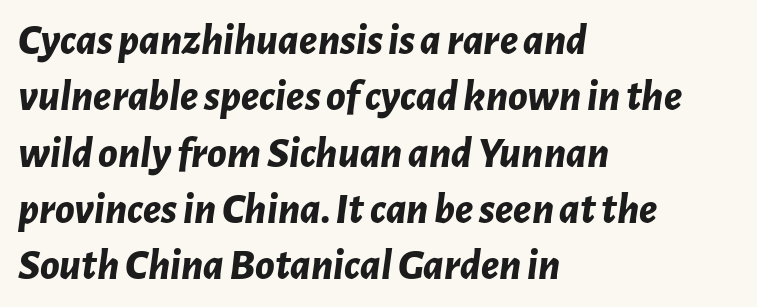
The image shows 44 px bold type, italic (leaning right); set left-aligned, normal line spacing (1.28x), normal letter spacing, not underlined; low stroke contrast and a medium x-height.
